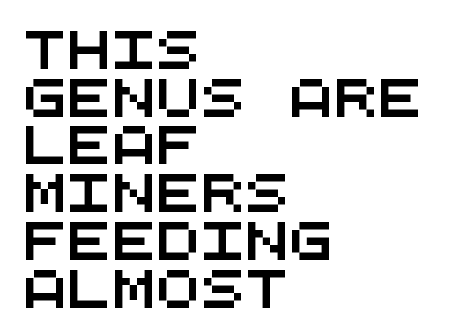
Q: Is the typeface a serif or a sans-serif typeface? A: Sans-serif.
Q: Is the text underlined? A: No.
Q: How is the paragraph aligned? A: Left-aligned.
Q: Is the spacing between letters normal or unusually wide? A: Normal.
Q: Is the spacing between lines tight, normal or loose? A: Normal.
Q: Width (condensed, normal, or wide)? A: Wide.
Q: Stroke contrast? A: Medium.
Q: x-height? A: Large.
Q: Monospaced? A: Yes.
